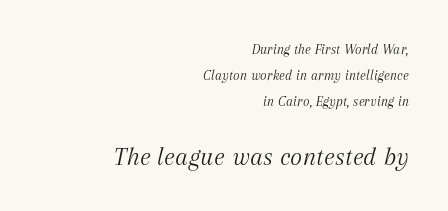
The more generous point size was reserved for the lower chunk. In terms of letterspacing, this is plain default setting. Would a proofreader flag this as italicized? Yes. Counters stay open thanks to moderate or lighter strokes.
